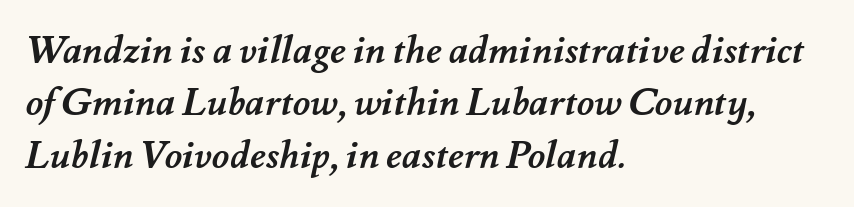
Q: Is the text bold? A: Yes.
Q: Is the text underlined? A: No.
Q: How is the paragraph aligned? A: Left-aligned.
Q: Is the spacing between letters normal or unusually wide? A: Normal.
Q: Is the spacing between lines tight, normal or loose? A: Normal.
Q: Width (condensed, normal, or wide)? A: Normal.
Q: Stroke contrast? A: Medium.
Q: x-height? A: Small.
Q: Monospaced? A: No.
